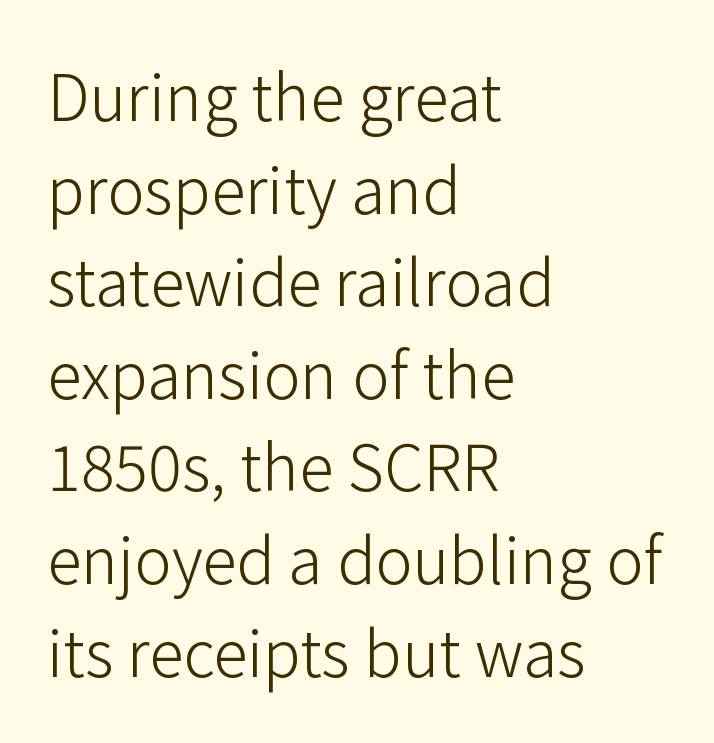
{"serif": "no", "italic": "no", "bold": "no", "weight": "light", "width": "normal", "stroke_contrast": "low", "x_height": "medium", "monospaced": "no", "underline": "no", "align": "left", "line_spacing": "normal", "line_spacing_ratio": 1.47, "letter_spacing": "normal", "letter_spacing_em": 0.0, "glyph_px": 63}
